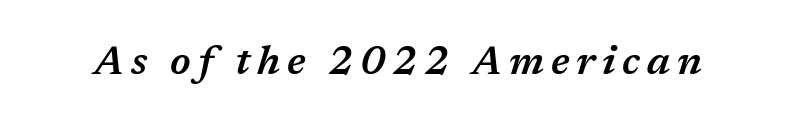
Q: Is the text bold? A: Semi-bold.
Q: Is the text italic (slanted)? A: Yes, it leans right by about 17 degrees.
Q: Is the text underlined? A: No.
Q: Width (condensed, normal, or wide)? A: Normal.
Q: Stroke contrast? A: Medium.
Q: x-height? A: Medium.
Q: Monospaced? A: No.
